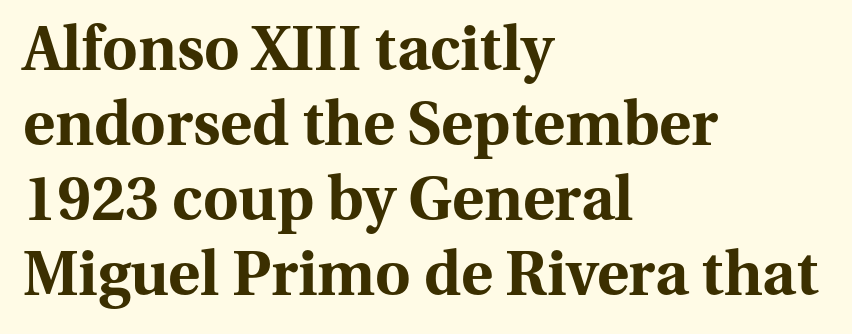
{"serif": "yes", "italic": "no", "bold": "yes", "weight": "bold", "width": "normal", "stroke_contrast": "medium", "x_height": "medium", "monospaced": "no", "underline": "no", "align": "left", "line_spacing_ratio": 1.23, "letter_spacing": "normal", "letter_spacing_em": 0.0, "glyph_px": 61}
